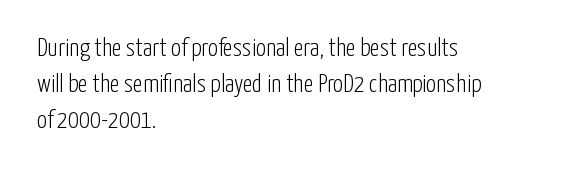
Q: Is the text bold? A: No.
Q: Is the text italic (slanted)? A: No, it is upright.
Q: Is the text underlined? A: No.
Q: How is the paragraph aligned? A: Left-aligned.
Q: Is the spacing between letters normal or unusually wide? A: Normal.
Q: Is the spacing between lines tight, normal or loose? A: Normal.
